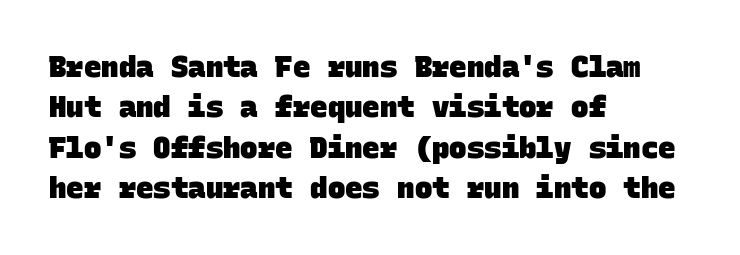
Q: Is the text bold? A: Yes.
Q: Is the typeface a serif or a sans-serif typeface? A: Sans-serif.
Q: Is the text underlined? A: No.
Q: How is the paragraph aligned? A: Left-aligned.
Q: Is the spacing between letters normal or unusually wide? A: Normal.
Q: Is the spacing between lines tight, normal or loose? A: Normal.
Q: Width (condensed, normal, or wide)? A: Normal.
Q: Stroke contrast? A: Low.
Q: x-height? A: Large.
Q: Monospaced? A: Yes.
